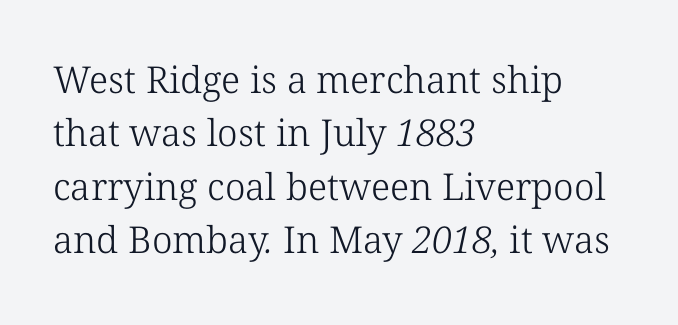
Character widths vary here, with narrow letters taking less room than wide ones. Quick note: underline off. Line beginnings align vertically; line endings do not. Serif or sans? Serif — the stroke terminals have little feet. The typeface has the unassuming heft of standard copy or less. Does the leading feel generous? No, just average.
